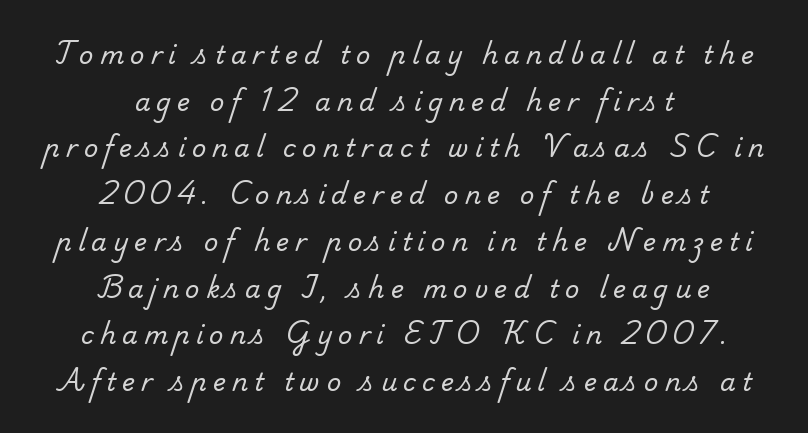
Q: Is the text bold? A: No.
Q: Is the text underlined? A: No.
Q: How is the paragraph aligned? A: Centered.
Q: Is the spacing between letters normal or unusually wide? A: Unusually wide.
